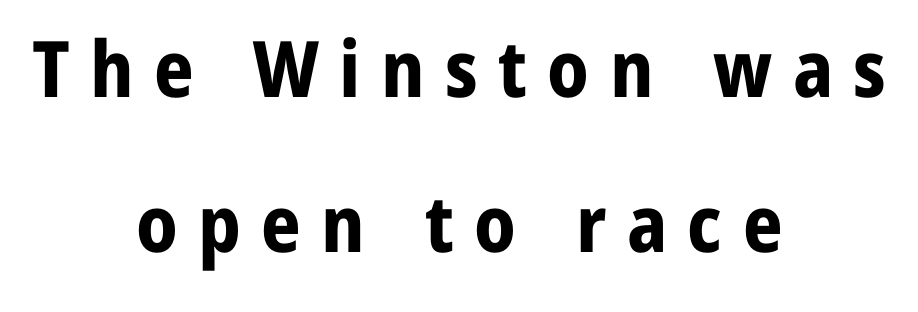
Q: Is the text bold? A: Yes.
Q: Is the text italic (slanted)? A: No, it is upright.
Q: Is the typeface a serif or a sans-serif typeface? A: Sans-serif.
Q: Is the text underlined? A: No.
Q: How is the paragraph aligned? A: Centered.
Q: Is the spacing between letters normal or unusually wide? A: Unusually wide.
Q: Is the spacing between lines tight, normal or loose? A: Loose.
Q: Width (condensed, normal, or wide)? A: Normal.
Q: Stroke contrast? A: Low.
Q: x-height? A: Medium.
Q: Monospaced? A: No.
